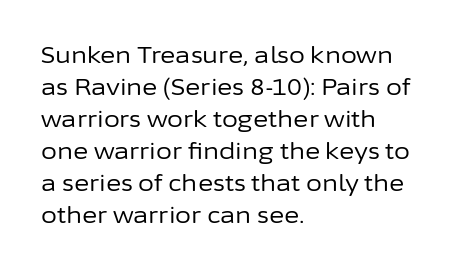
Q: Is the text bold? A: No.
Q: Is the text italic (slanted)? A: No, it is upright.
Q: Is the text underlined? A: No.
Q: How is the paragraph aligned? A: Left-aligned.
Q: Is the spacing between letters normal or unusually wide? A: Normal.
Q: Is the spacing between lines tight, normal or loose? A: Normal.
